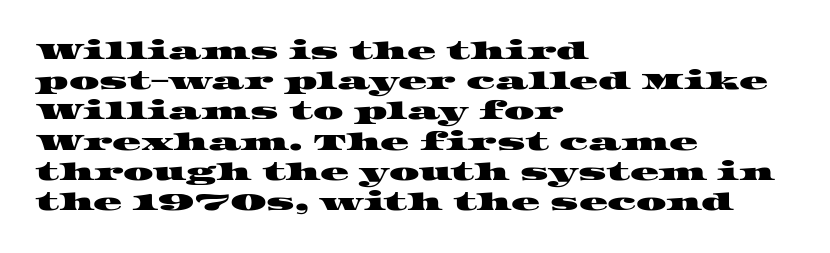
{"underline": "no", "align": "left", "line_spacing": "normal", "line_spacing_ratio": 1.26, "letter_spacing": "normal", "letter_spacing_em": 0.0, "glyph_px": 24}
